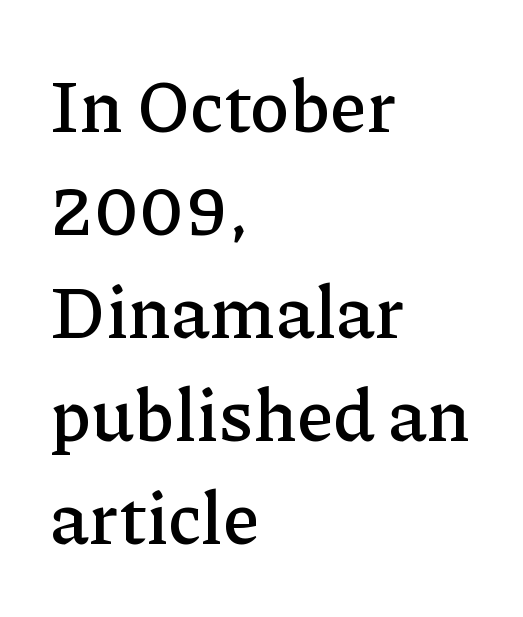
The image shows 73 px serif type, upright; set left-aligned, normal line spacing (1.41x), normal letter spacing, not underlined; low stroke contrast and a medium x-height.
